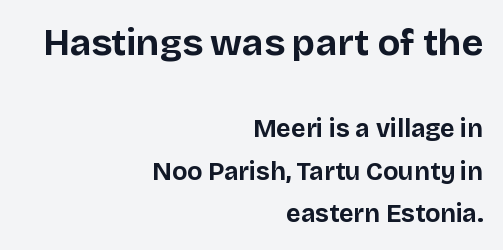
Italic: no, the glyphs are upright roman. Think of a printed novel: that variable character pitch is what you see here. Typesetter's note — upper block bumped up in size, lower block left smaller. The baseline area is clear.
